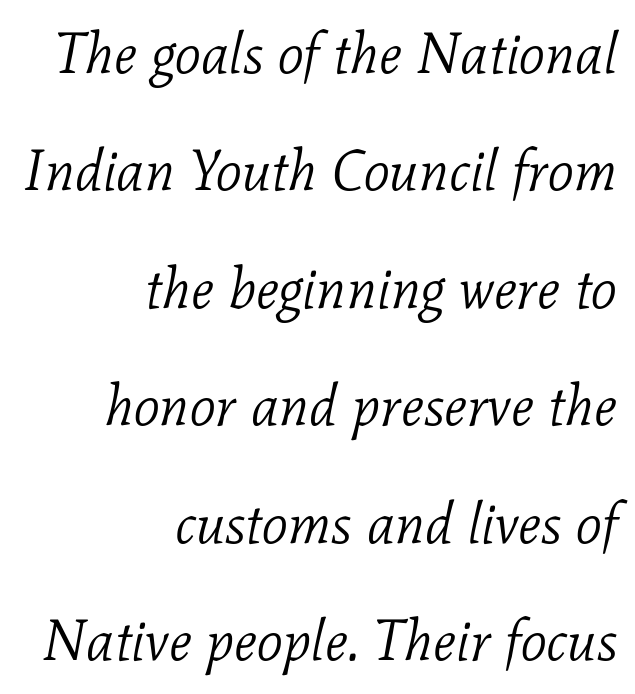
The image shows 57 px light serif type, italic (leaning right); set right-aligned, loose line spacing (2.06x), normal letter spacing, not underlined; low stroke contrast and a medium x-height.
